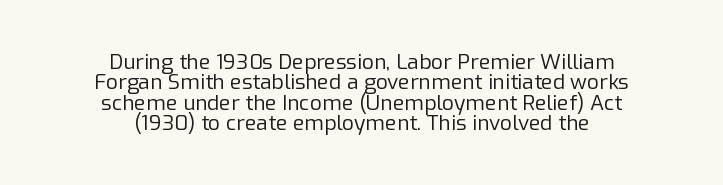
The image shows 21 px text type, upright; set centered, tight line spacing (0.97x), normal letter spacing, not underlined.
